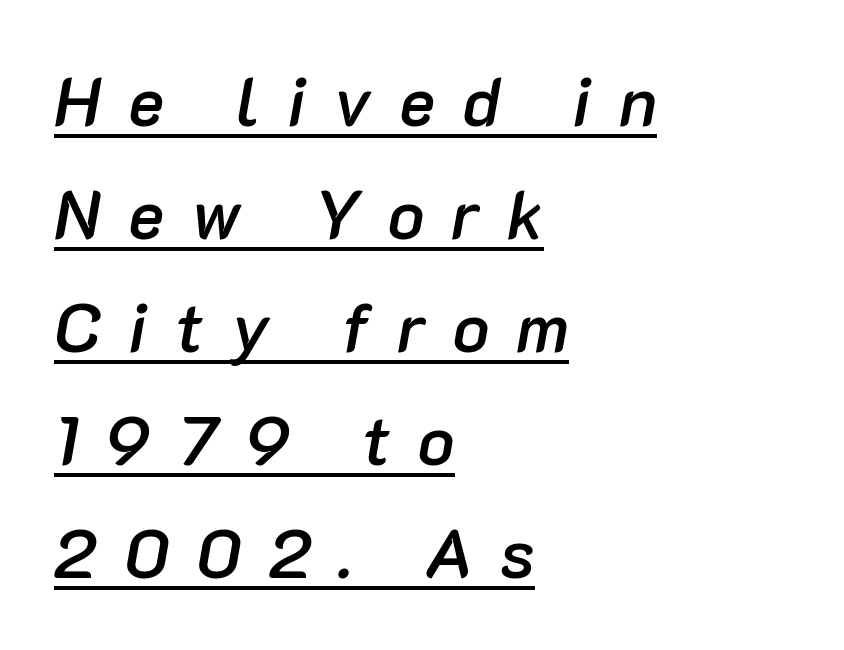
Q: Is the text bold? A: Semi-bold.
Q: Is the text italic (slanted)? A: Yes, it leans right by about 10 degrees.
Q: Is the text underlined? A: Yes.
Q: How is the paragraph aligned? A: Left-aligned.
Q: Is the spacing between letters normal or unusually wide? A: Unusually wide.
Q: Is the spacing between lines tight, normal or loose? A: Normal.
Q: Width (condensed, normal, or wide)? A: Normal.
Q: Stroke contrast? A: Low.
Q: x-height? A: Medium.
Q: Monospaced? A: No.
